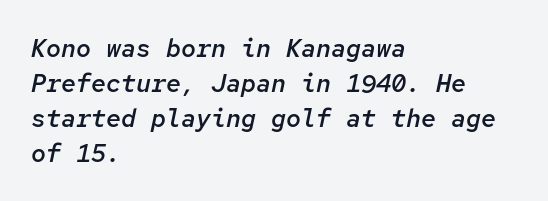
Casual observation: everything's shoved over to the left. The face used here is rendered with its standard letterfit. Moderately thickened strokes mark this as semibold type. This sample keeps an unexceptional amount of space between lines. Nobody drew a line under any word here.
